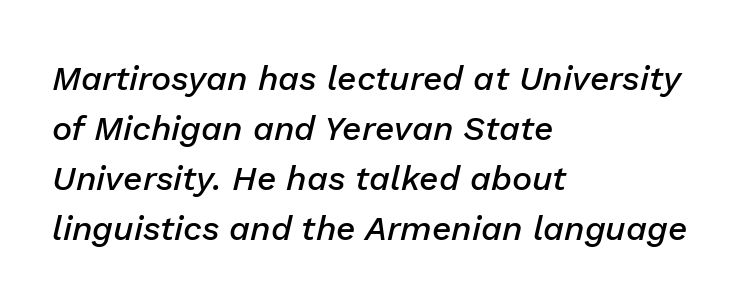
{"italic": "yes", "lean": "right", "slant_degrees": 13, "bold": "semi", "weight": "semibold", "width": "normal", "stroke_contrast": "low", "x_height": "medium", "monospaced": "no", "underline": "no", "align": "left", "line_spacing": "normal", "line_spacing_ratio": 1.47, "letter_spacing": "normal", "letter_spacing_em": 0.0, "glyph_px": 34}
